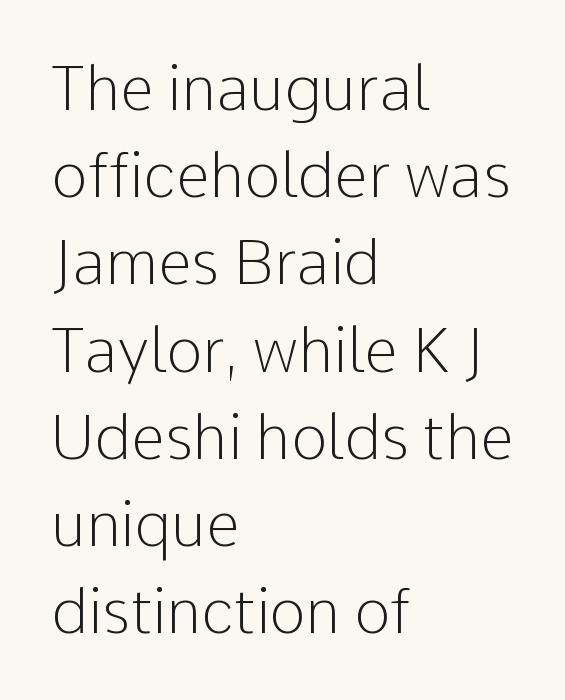
{"serif": "no", "italic": "no", "bold": "no", "weight": "light", "width": "normal", "stroke_contrast": "low", "x_height": "medium", "monospaced": "no", "underline": "no", "align": "left", "line_spacing": "normal", "line_spacing_ratio": 1.43, "letter_spacing": "normal", "letter_spacing_em": 0.0, "glyph_px": 61}
